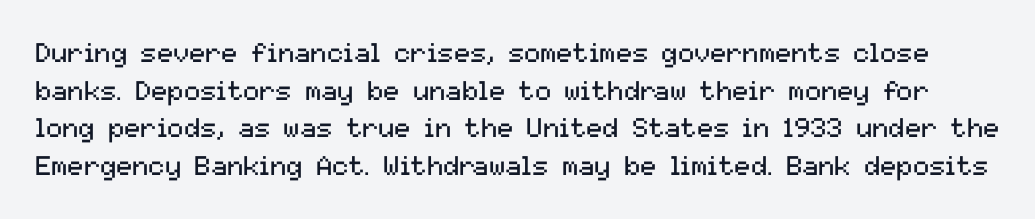
{"italic": "no", "bold": "no", "underline": "no", "line_spacing": "normal", "line_spacing_ratio": 1.39, "letter_spacing": "normal", "letter_spacing_em": 0.0, "glyph_px": 27}
